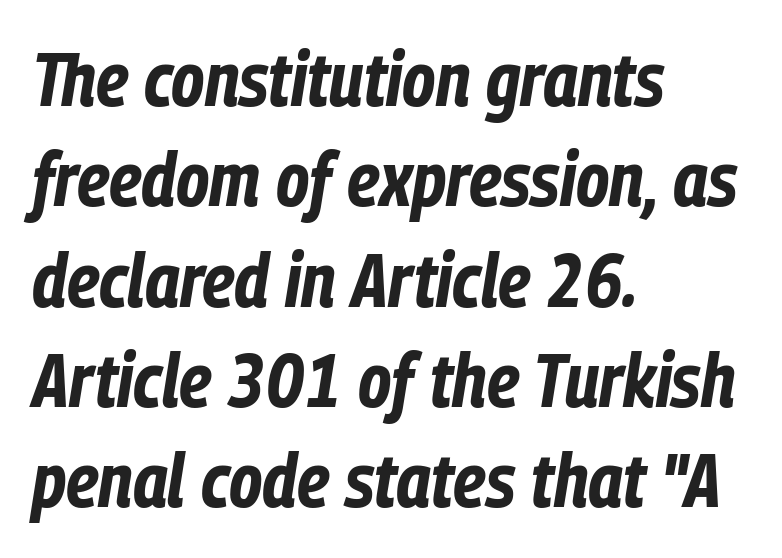
Q: Is the text bold? A: Yes.
Q: Is the text italic (slanted)? A: Yes, it leans right by about 9 degrees.
Q: Is the text underlined? A: No.
Q: How is the paragraph aligned? A: Left-aligned.
Q: Is the spacing between letters normal or unusually wide? A: Normal.
Q: Is the spacing between lines tight, normal or loose? A: Normal.
Q: Width (condensed, normal, or wide)? A: Condensed.
Q: Stroke contrast? A: Low.
Q: x-height? A: Medium.
Q: Monospaced? A: No.
